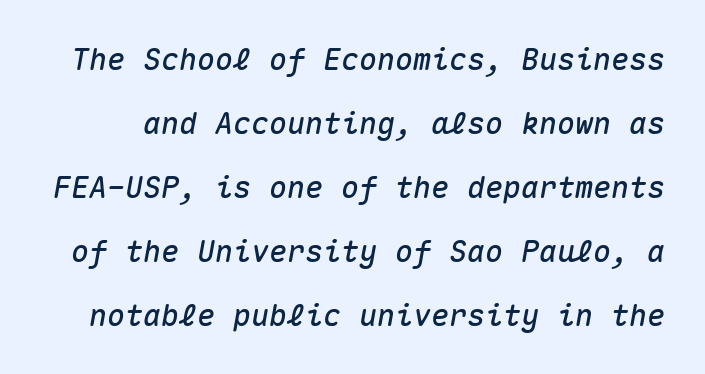
The letters are slanted; this is an italic face. The passage shown is typed in a monospace face where columns stay perfectly aligned. You could call the tracking neutral — neither tight nor loose. Compared with typical paragraphs, the rows here are farther apart. Any mark beneath the type? The region is blank.
